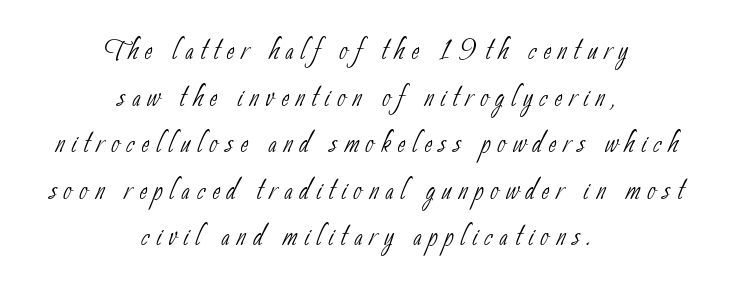
Q: Is the text bold? A: No.
Q: Is the typeface a serif or a sans-serif typeface? A: Sans-serif.
Q: Is the text underlined? A: No.
Q: How is the paragraph aligned? A: Centered.
Q: Is the spacing between lines tight, normal or loose? A: Normal.
Q: Width (condensed, normal, or wide)? A: Condensed.
Q: Stroke contrast? A: Low.
Q: x-height? A: Small.
Q: Monospaced? A: No.
